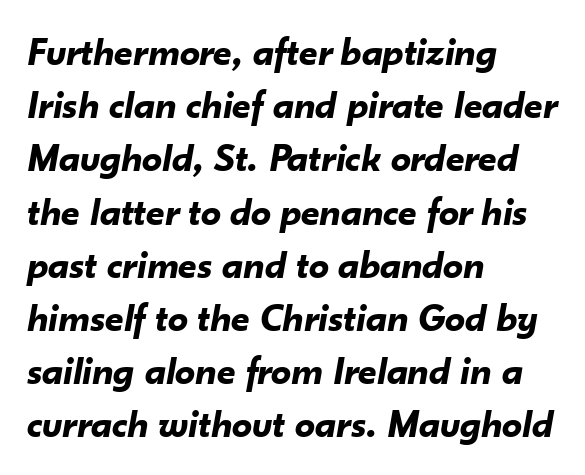
A typesetter would call this proportional, since set widths differ per character. The strokes are fattened all the way to bold. Visually the block forms a straight wall on the left and a jagged coastline on the right. Regular leading. Nobody touched the tracking dial on this one.
